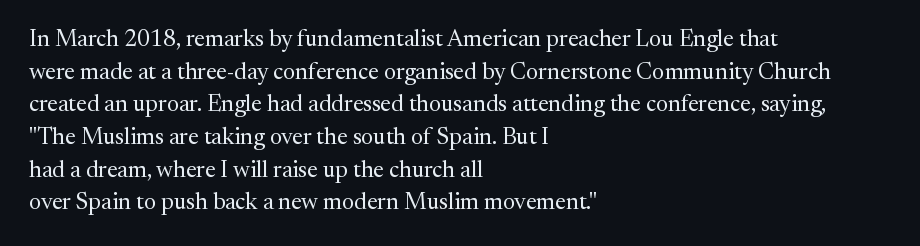
{"italic": "no", "bold": "no", "underline": "no", "align": "left", "line_spacing": "normal", "line_spacing_ratio": 1.42, "letter_spacing": "normal", "letter_spacing_em": 0.0, "glyph_px": 23}
